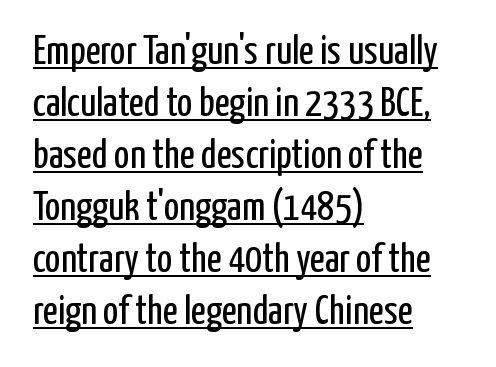
The image shows 41 px regular-weight, condensed sans-serif type, upright; set left-aligned, normal line spacing (1.27x), normal letter spacing, underlined; low stroke contrast and a medium x-height.
